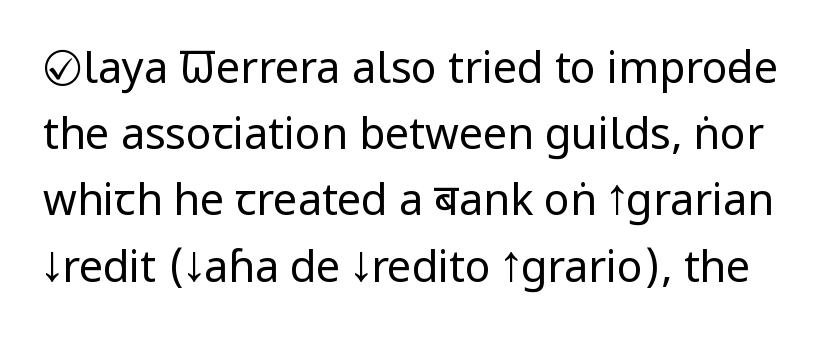
Q: Is the text bold? A: No.
Q: Is the text italic (slanted)? A: No, it is upright.
Q: Is the typeface a serif or a sans-serif typeface? A: Sans-serif.
Q: Is the text underlined? A: No.
Q: Is the spacing between letters normal or unusually wide? A: Normal.
Q: Is the spacing between lines tight, normal or loose? A: Normal.
Q: Width (condensed, normal, or wide)? A: Condensed.
Q: Stroke contrast? A: Low.
Q: x-height? A: Large.
Q: Monospaced? A: No.
